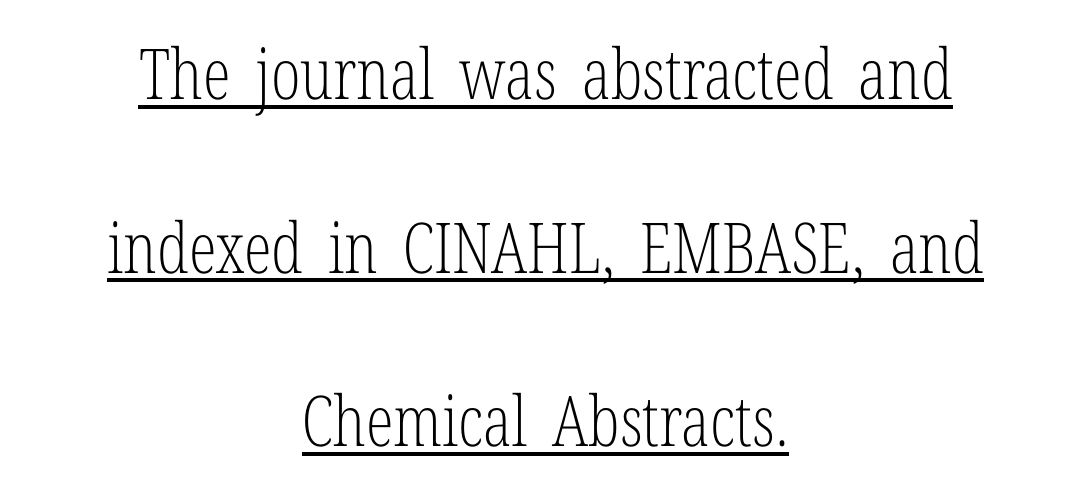
Upright lettering throughout. The rendering shows small feet on the letterforms — a serif design. The rendering uses natural spacing where letterforms have individual widths. Which margin do the lines hug? Neither — every line sits in the middle. Heaviness? Minimal to ordinary, like unemphasized prose. This is underlined copy, the kind a proofreader might mark for attention.
